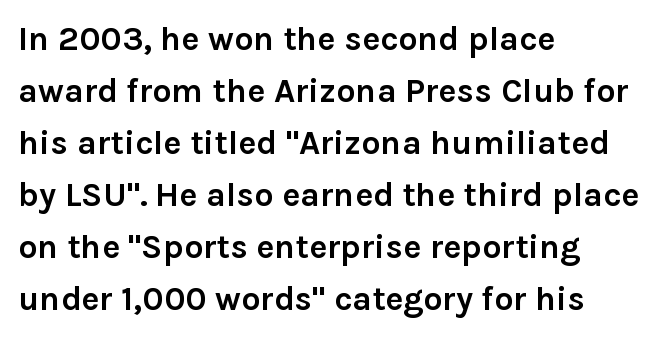
Q: Is the text bold? A: Yes.
Q: Is the text italic (slanted)? A: No, it is upright.
Q: Is the typeface a serif or a sans-serif typeface? A: Sans-serif.
Q: Is the text underlined? A: No.
Q: How is the paragraph aligned? A: Left-aligned.
Q: Is the spacing between letters normal or unusually wide? A: Normal.
Q: Is the spacing between lines tight, normal or loose? A: Normal.
Q: Width (condensed, normal, or wide)? A: Normal.
Q: Stroke contrast? A: Low.
Q: x-height? A: Medium.
Q: Monospaced? A: No.
